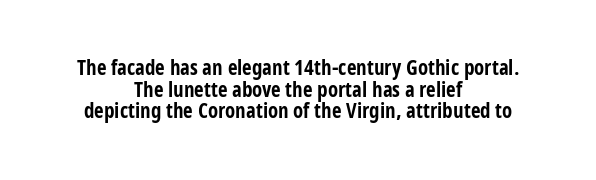
{"italic": "no", "bold": "yes", "underline": "no", "align": "center", "line_spacing": "tight", "line_spacing_ratio": 1.03, "letter_spacing": "normal", "letter_spacing_em": 0.0, "glyph_px": 21}
